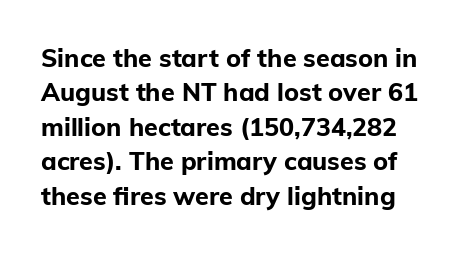
Q: Is the text bold? A: Yes.
Q: Is the text italic (slanted)? A: No, it is upright.
Q: Is the text underlined? A: No.
Q: Is the spacing between letters normal or unusually wide? A: Normal.
Q: Is the spacing between lines tight, normal or loose? A: Normal.
